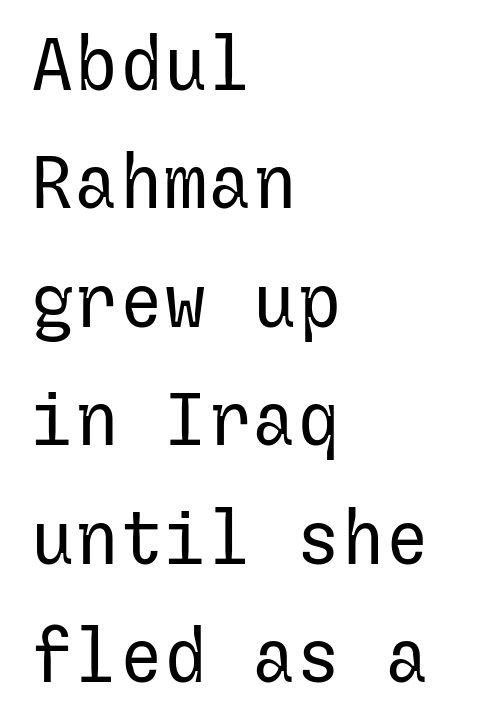
The image shows 74 px regular-weight sans-serif type, upright; set left-aligned, normal line spacing (1.6x), normal letter spacing, not underlined; low stroke contrast and a medium x-height.
